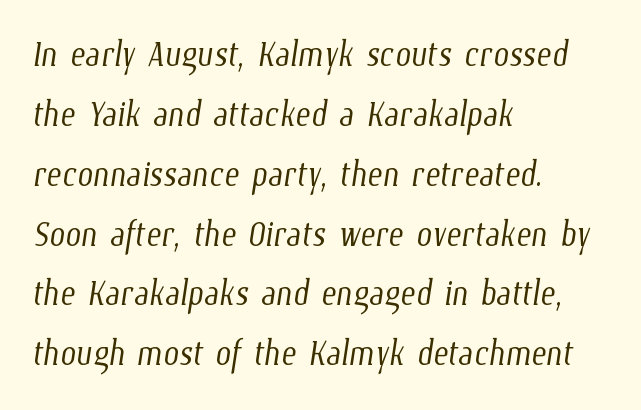
Q: Is the text bold? A: No.
Q: Is the text underlined? A: No.
Q: How is the paragraph aligned? A: Left-aligned.
Q: Is the spacing between letters normal or unusually wide? A: Normal.
Q: Is the spacing between lines tight, normal or loose? A: Normal.
Q: Width (condensed, normal, or wide)? A: Condensed.
Q: Stroke contrast? A: Low.
Q: x-height? A: Medium.
Q: Monospaced? A: No.
